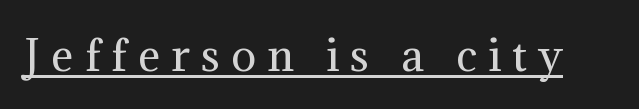
The image shows 42 px regular-weight serif type, upright; set unusually wide letter spacing (+0.26 em), underlined; medium stroke contrast and a medium x-height.
